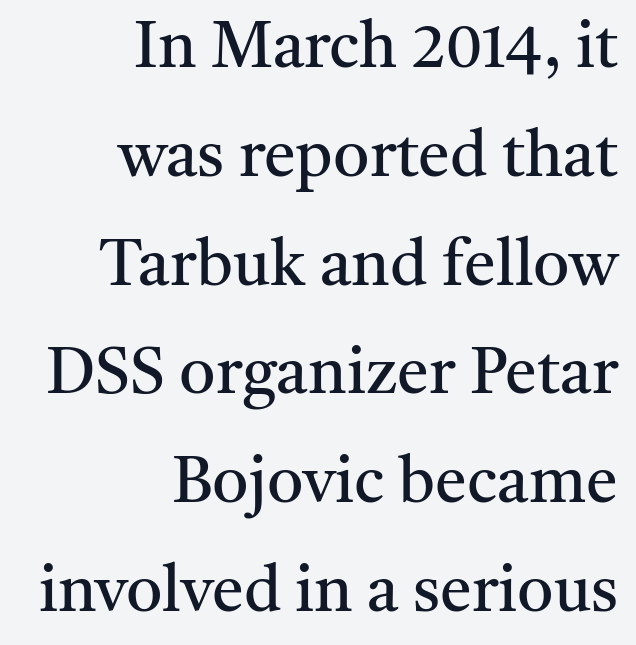
The image shows 64 px regular-weight serif type, upright; set right-aligned, normal line spacing (1.7x), normal letter spacing, not underlined; medium stroke contrast and a medium x-height.
